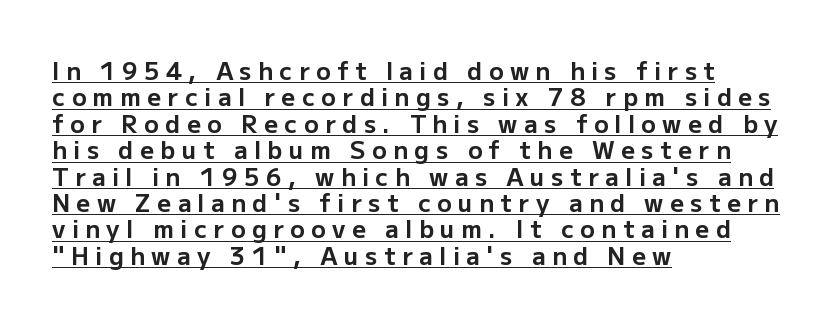
The image shows 24 px bold type, upright; set left-aligned, tight line spacing (1.1x), unusually wide letter spacing (+0.27 em), underlined.
